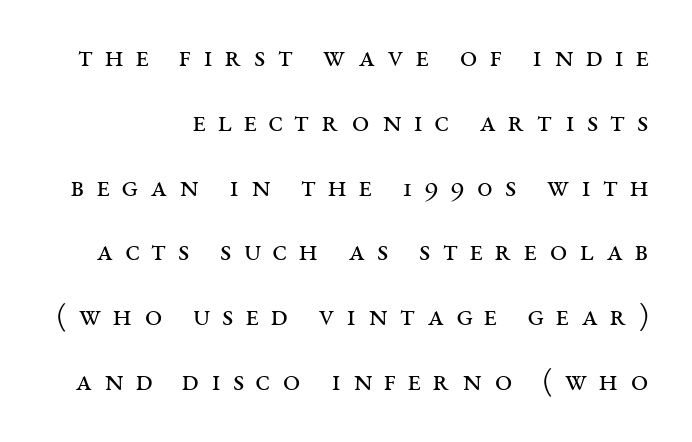
{"serif": "yes", "italic": "no", "bold": "no", "weight": "regular", "width": "wide", "stroke_contrast": "medium", "x_height": "large", "monospaced": "no", "underline": "no", "line_spacing": "loose", "line_spacing_ratio": 2.09, "letter_spacing": "wide", "letter_spacing_em": 0.39, "glyph_px": 31}
